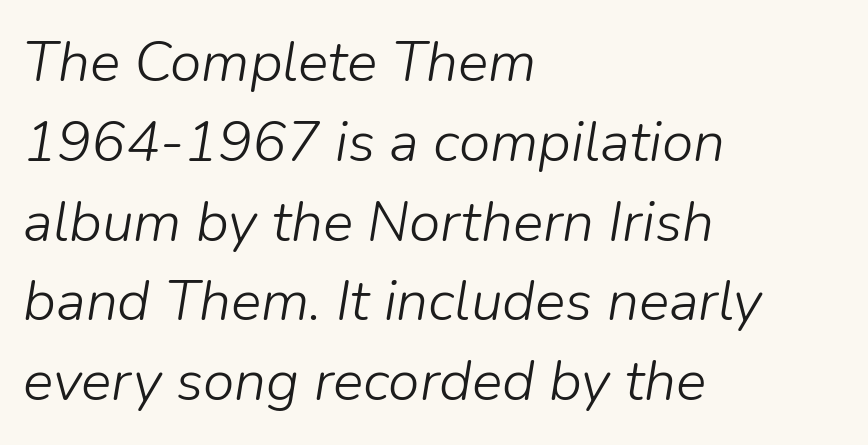
{"italic": "yes", "lean": "right", "slant_degrees": 9, "bold": "no", "weight": "light", "width": "normal", "stroke_contrast": "low", "x_height": "medium", "monospaced": "no", "underline": "no", "align": "left", "line_spacing": "normal", "line_spacing_ratio": 1.4, "letter_spacing": "normal", "letter_spacing_em": 0.0, "glyph_px": 57}
